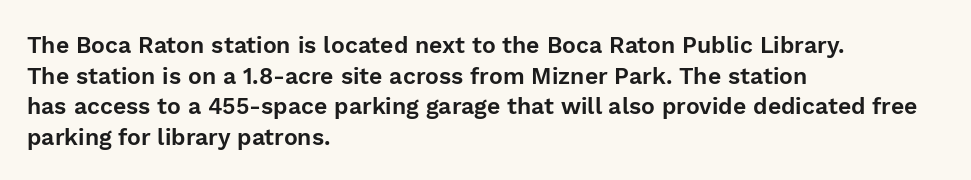
Q: Is the text italic (slanted)? A: No, it is upright.
Q: Is the text underlined? A: No.
Q: How is the paragraph aligned? A: Left-aligned.
Q: Is the spacing between letters normal or unusually wide? A: Normal.
Q: Is the spacing between lines tight, normal or loose? A: Normal.
